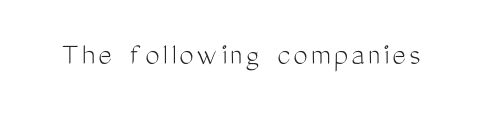
Does the type have serifs? No, each stem ends abruptly. Stroke mass is kept to a normal reading level or below. This rendering features lettering with no underline. The letters advance in unequal steps, a hallmark of proportional type.
